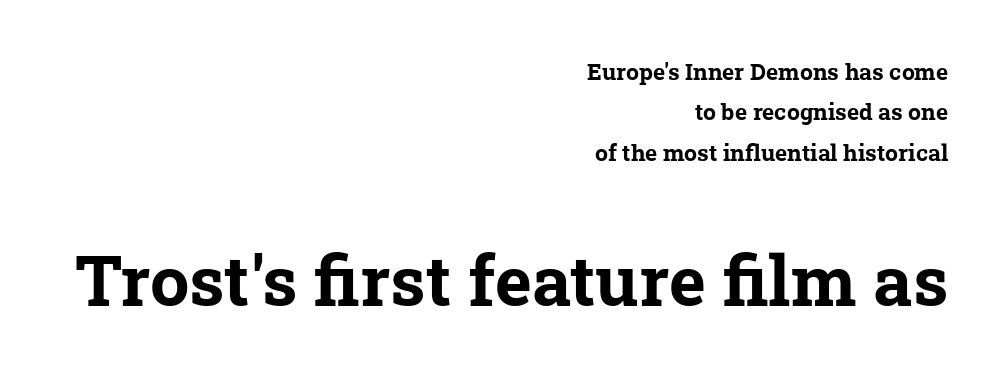
{"serif": "yes", "bold": "yes", "weight": "bold", "width": "normal", "stroke_contrast": "low", "x_height": "medium", "monospaced": "no", "underline": "no", "align": "right", "line_spacing_ratio": 1.76, "letter_spacing": "normal", "letter_spacing_em": 0.0, "larger_block": "second", "size_ratio": 3.04, "glyph_px": 70}
